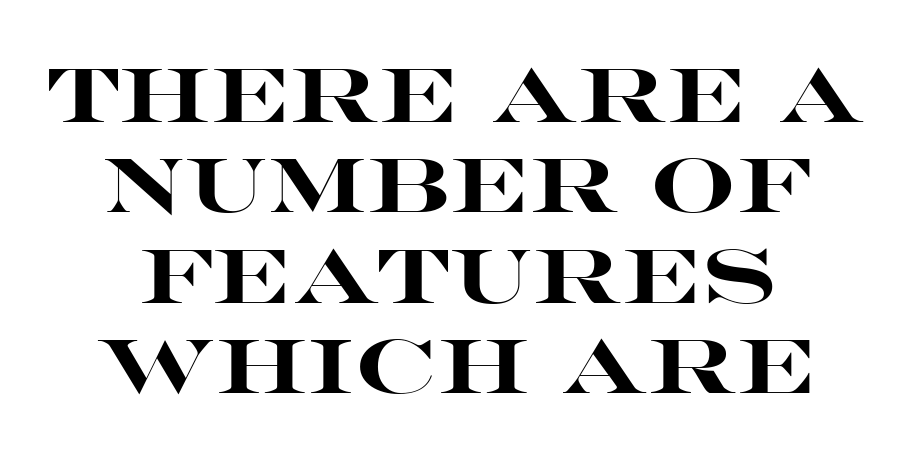
{"italic": "no", "bold": "yes", "weight": "heavy", "width": "wide", "stroke_contrast": "high", "x_height": "large", "monospaced": "no", "underline": "no", "line_spacing_ratio": 1.19, "letter_spacing": "normal", "letter_spacing_em": 0.0, "glyph_px": 76}
